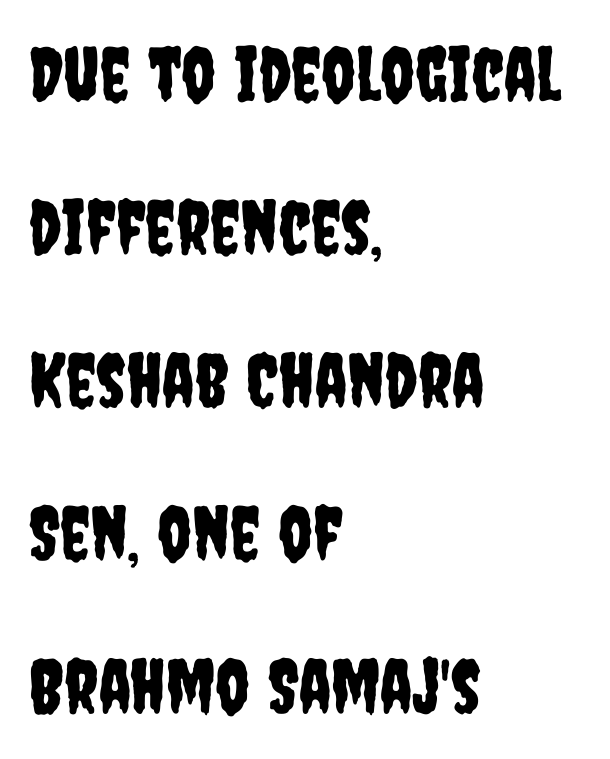
Q: Is the text italic (slanted)? A: No, it is upright.
Q: Is the typeface a serif or a sans-serif typeface? A: Sans-serif.
Q: Is the text underlined? A: No.
Q: How is the paragraph aligned? A: Left-aligned.
Q: Is the spacing between letters normal or unusually wide? A: Normal.
Q: Is the spacing between lines tight, normal or loose? A: Loose.
Q: Width (condensed, normal, or wide)? A: Condensed.
Q: Stroke contrast? A: Low.
Q: x-height? A: Large.
Q: Monospaced? A: No.
